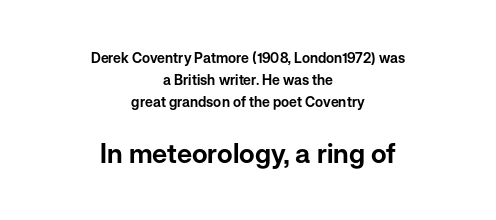
The baseline area is clear. Every row of glyphs is offset so its center matches the block's center. The leading is moderate, giving the passage an even texture. Students, note that the glyphs here touch the page at normal intervals. Nope, not italic — everything's standing straight. Top chunk: small. Bottom chunk: large.
